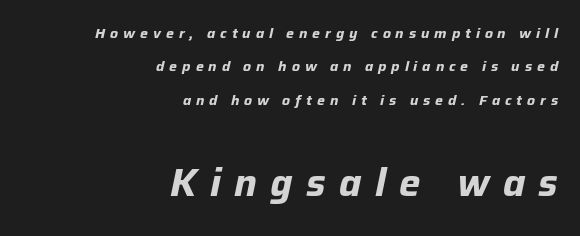
Size contrast runs from small at the top to large at the bottom. Note the varied advance widths — an 'i' is clearly narrower than an 'm'. Reading down the column, the eye jumps a long way to each next line. Anything drawn beneath the words? Only blank space. The tracking jumps out immediately: characters are airy and widely separated. If you drew a line through each stem, it would be angled.
